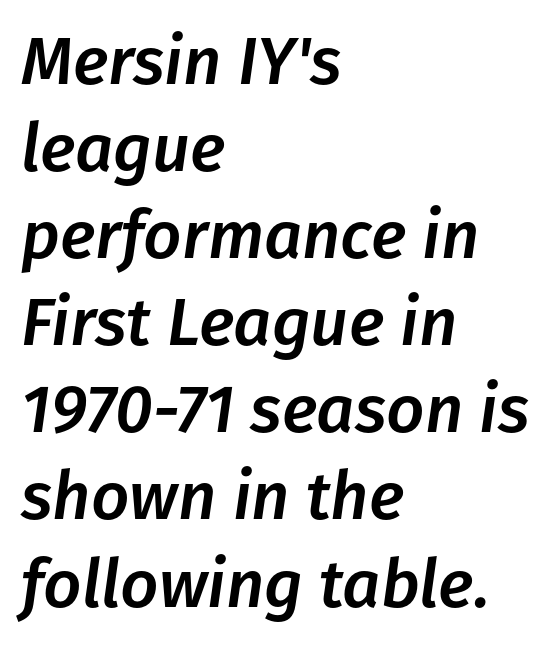
Q: Is the text italic (slanted)? A: Yes, it leans right by about 8 degrees.
Q: Is the text underlined? A: No.
Q: How is the paragraph aligned? A: Left-aligned.
Q: Is the spacing between letters normal or unusually wide? A: Normal.
Q: Is the spacing between lines tight, normal or loose? A: Normal.
Q: Width (condensed, normal, or wide)? A: Normal.
Q: Stroke contrast? A: Low.
Q: x-height? A: Medium.
Q: Monospaced? A: No.
